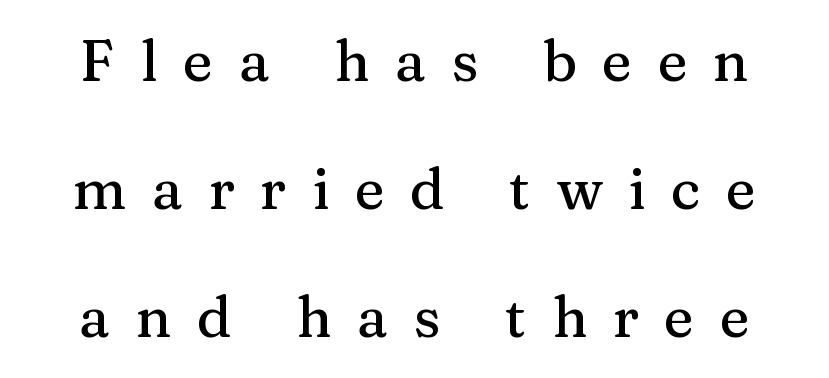
The image shows 57 px serif type, upright; set loose line spacing (2.25x), unusually wide letter spacing (+0.45 em), not underlined; medium stroke contrast and a medium x-height.
